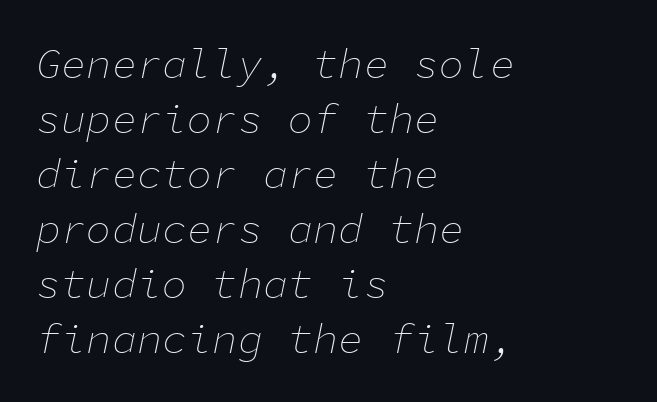
Q: Is the text bold? A: No.
Q: Is the text italic (slanted)? A: Yes, it leans right by about 11 degrees.
Q: Is the text underlined? A: No.
Q: How is the paragraph aligned? A: Left-aligned.
Q: Is the spacing between letters normal or unusually wide? A: Normal.
Q: Is the spacing between lines tight, normal or loose? A: Normal.
Q: Width (condensed, normal, or wide)? A: Normal.
Q: Stroke contrast? A: Low.
Q: x-height? A: Medium.
Q: Monospaced? A: Yes.
